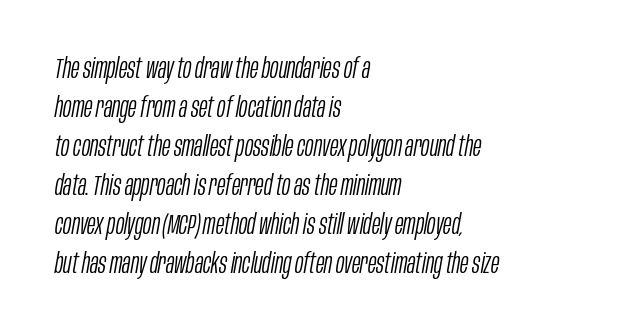
A clean baseline with only descenders dipping below it. The vertical gap from one line to the next is medium. Students, note that the glyphs here touch the page at normal intervals. The compositor pushed each line to the left boundary. A typesetter would call this proportional, since set widths differ per character. No chunkiness to these letters — they're not bold.
